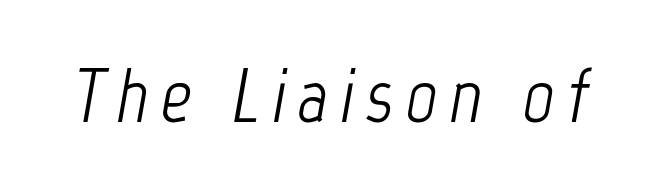
Every character sits at an angle, as italics do. Proportional: the letters do not fall into vertical columns. Lines of text with bare space underneath. The typesetting does not lean heavy: it is not bold.
